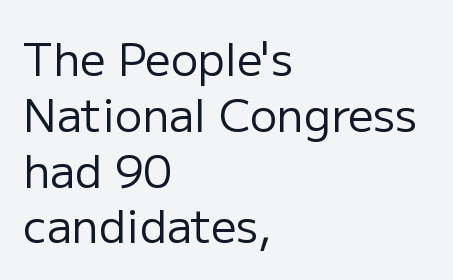
{"serif": "no", "italic": "no", "bold": "no", "weight": "regular", "width": "normal", "stroke_contrast": "low", "x_height": "medium", "monospaced": "no", "underline": "no", "align": "left", "line_spacing_ratio": 1.24, "letter_spacing": "normal", "letter_spacing_em": 0.0, "glyph_px": 45}
